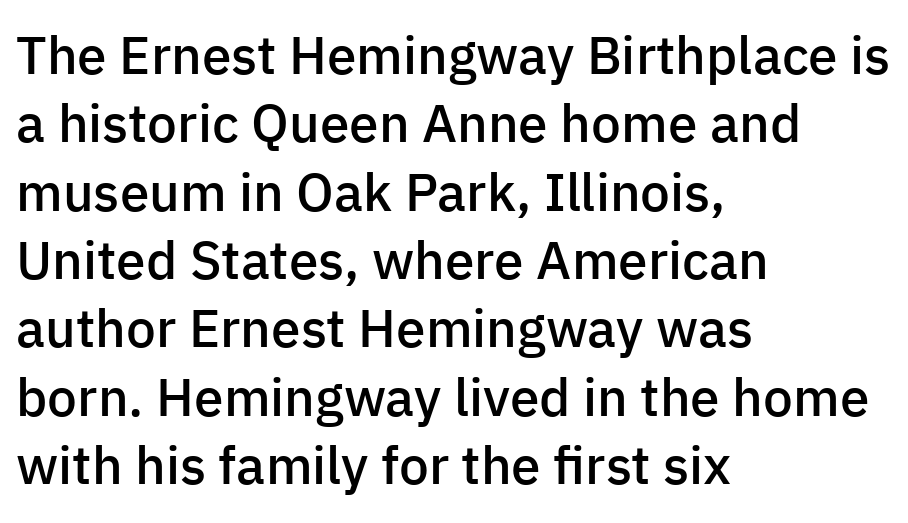
The image shows 53 px semibold sans-serif type, upright; set left-aligned, normal line spacing (1.29x), normal letter spacing, not underlined; low stroke contrast and a medium x-height.
